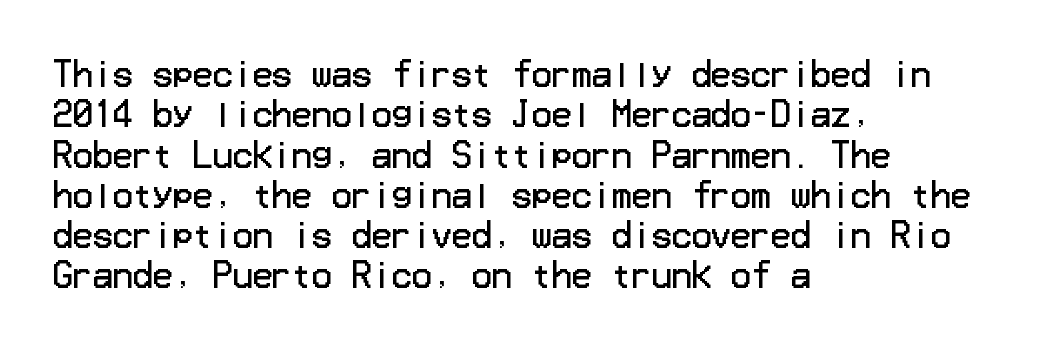
{"serif": "no", "italic": "no", "bold": "no", "weight": "regular", "width": "normal", "stroke_contrast": "low", "x_height": "medium", "underline": "no", "align": "left", "line_spacing_ratio": 1.22, "letter_spacing": "normal", "letter_spacing_em": 0.0, "glyph_px": 33}
